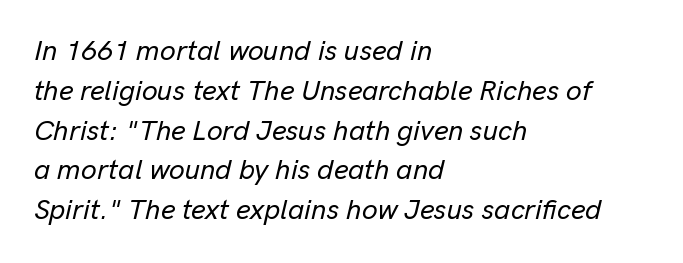
The image shows 28 px text type, italic (leaning right); set left-aligned, normal line spacing (1.42x), normal letter spacing, not underlined; low stroke contrast and a medium x-height.
